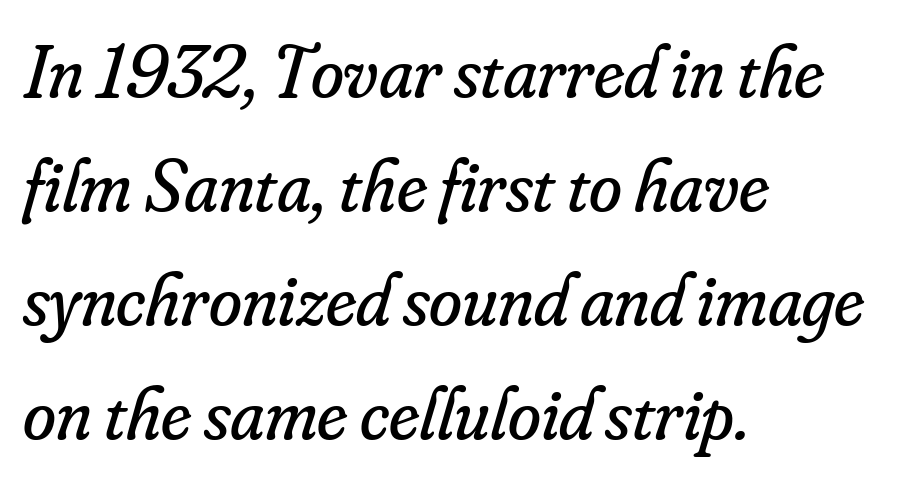
The image shows 75 px regular-weight serif type, italic (leaning right); set left-aligned, normal line spacing (1.52x), normal letter spacing, not underlined; low stroke contrast and a small x-height.
